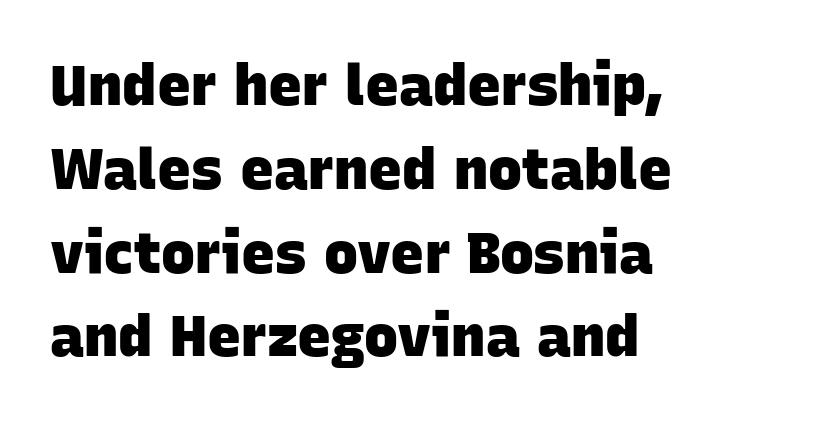
{"serif": "no", "bold": "yes", "weight": "heavy", "width": "normal", "stroke_contrast": "low", "x_height": "large", "monospaced": "no", "underline": "no", "align": "left", "line_spacing": "normal", "line_spacing_ratio": 1.47, "letter_spacing": "normal", "letter_spacing_em": 0.0, "glyph_px": 57}
